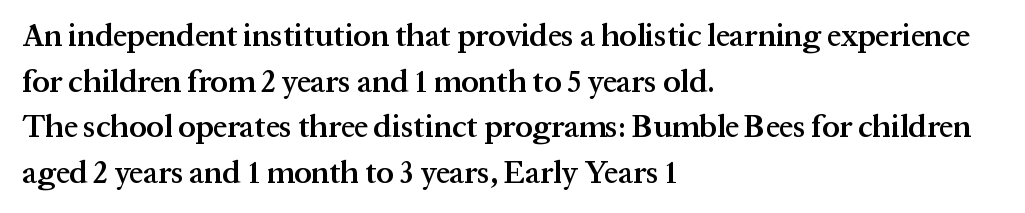
The foot of each line stays bare and open. Inter-character spacing is left at the font's built-in metrics. Italic: no, the glyphs are upright roman. Examine the stroke ends and you'll spot serifs. The face used here is a semibold: visibly heavier than regular, lighter than bold. A typesetter would call this leading conventional body-copy spacing.
